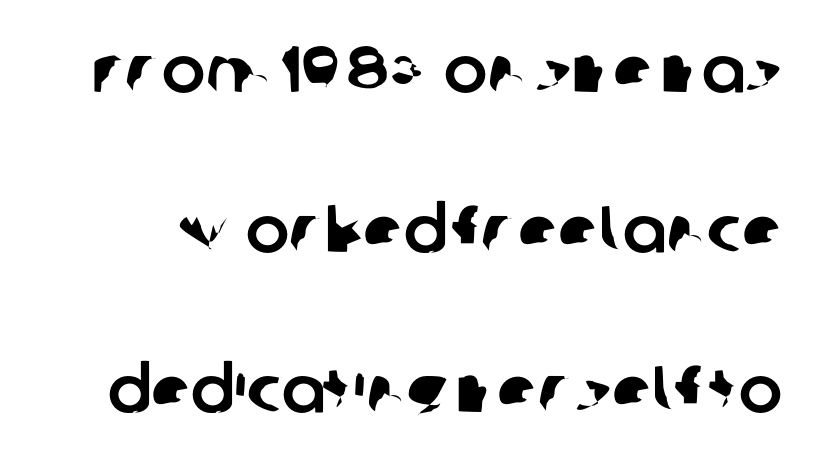
{"serif": "no", "width": "normal", "stroke_contrast": "low", "x_height": "large", "monospaced": "no", "underline": "no", "line_spacing": "loose", "line_spacing_ratio": 2.46, "letter_spacing": "normal", "letter_spacing_em": 0.0, "glyph_px": 65}
